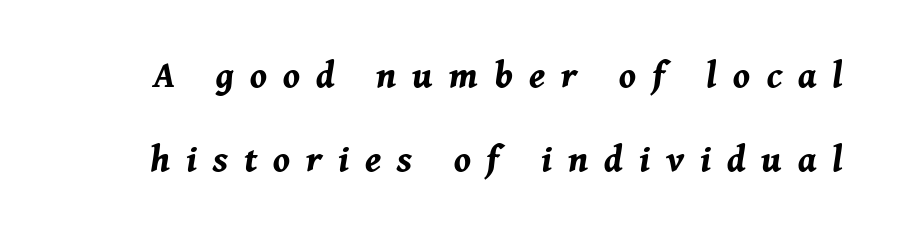
{"italic": "yes", "lean": "right", "slant_degrees": 11, "bold": "yes", "weight": "bold", "width": "normal", "stroke_contrast": "medium", "x_height": "medium", "monospaced": "no", "underline": "no", "line_spacing": "loose", "line_spacing_ratio": 2.1, "letter_spacing": "wide", "letter_spacing_em": 0.4, "glyph_px": 40}
